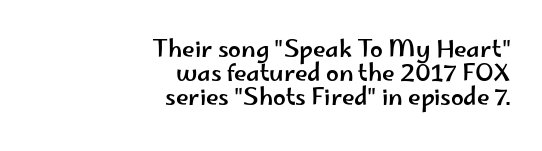
The image shows 23 px text type, upright; set right-aligned, tight line spacing (1.04x), normal letter spacing, not underlined.
